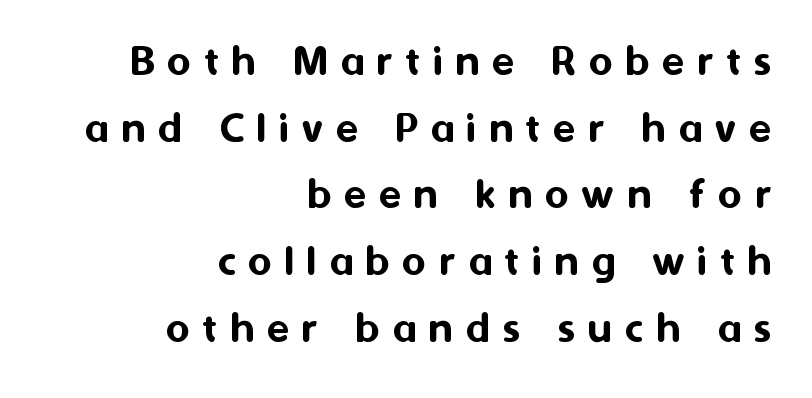
Q: Is the text italic (slanted)? A: No, it is upright.
Q: Is the typeface a serif or a sans-serif typeface? A: Sans-serif.
Q: Is the text underlined? A: No.
Q: How is the paragraph aligned? A: Right-aligned.
Q: Is the spacing between letters normal or unusually wide? A: Unusually wide.
Q: Is the spacing between lines tight, normal or loose? A: Normal.
Q: Width (condensed, normal, or wide)? A: Normal.
Q: Stroke contrast? A: Medium.
Q: x-height? A: Medium.
Q: Monospaced? A: No.
